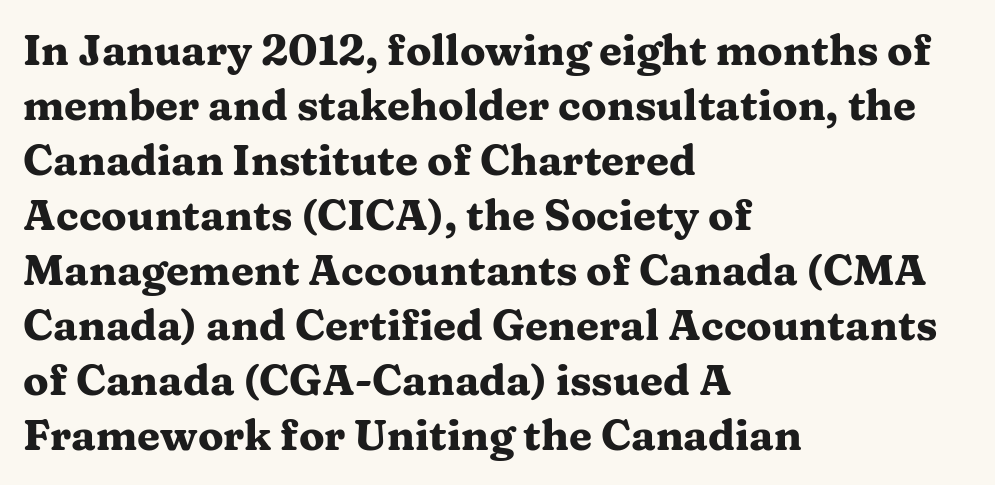
{"serif": "yes", "italic": "no", "bold": "yes", "weight": "heavy", "width": "wide", "stroke_contrast": "medium", "x_height": "medium", "monospaced": "no", "underline": "no", "align": "left", "line_spacing": "normal", "line_spacing_ratio": 1.31, "letter_spacing": "normal", "letter_spacing_em": 0.0, "glyph_px": 42}
